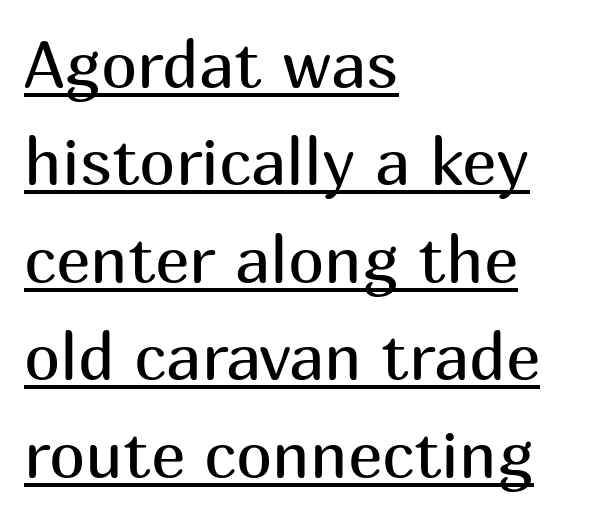
The image shows 65 px regular-weight sans-serif type, upright; set left-aligned, normal line spacing (1.5x), normal letter spacing, underlined; medium stroke contrast and a medium x-height.
